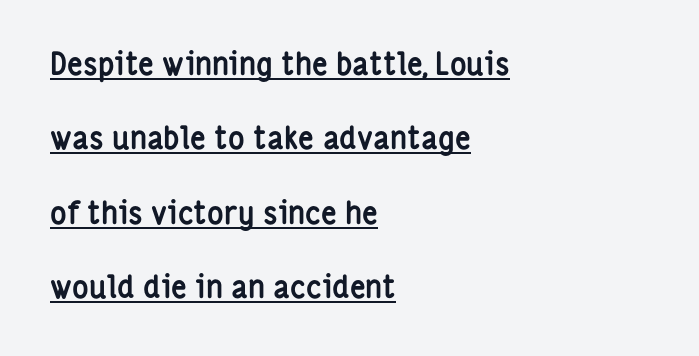
These lines are rendered in a variable-pitch font. Underlined type. A typesetter would call this leading open, well beyond the default. In terms of weight, the rendering is a true, heavy bold. The lettering holds an erect, upright posture throughout. Characters follow at the spacing the type designer built in.
